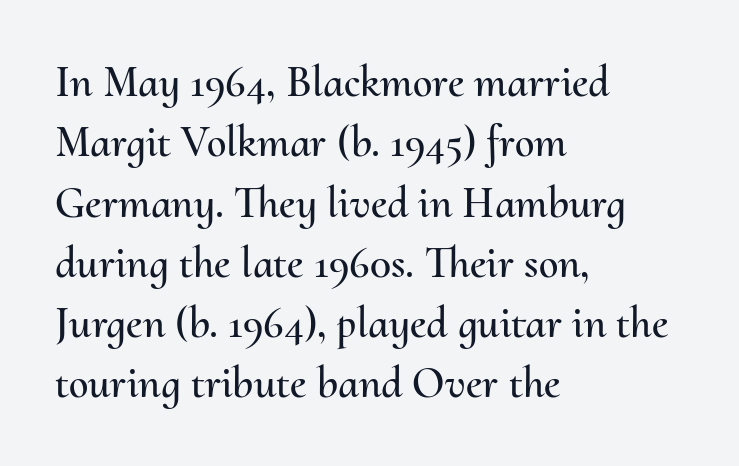
{"italic": "no", "width": "normal", "stroke_contrast": "medium", "x_height": "small", "monospaced": "no", "underline": "no", "align": "left", "line_spacing": "normal", "line_spacing_ratio": 1.37, "letter_spacing": "normal", "letter_spacing_em": 0.0, "glyph_px": 44}
